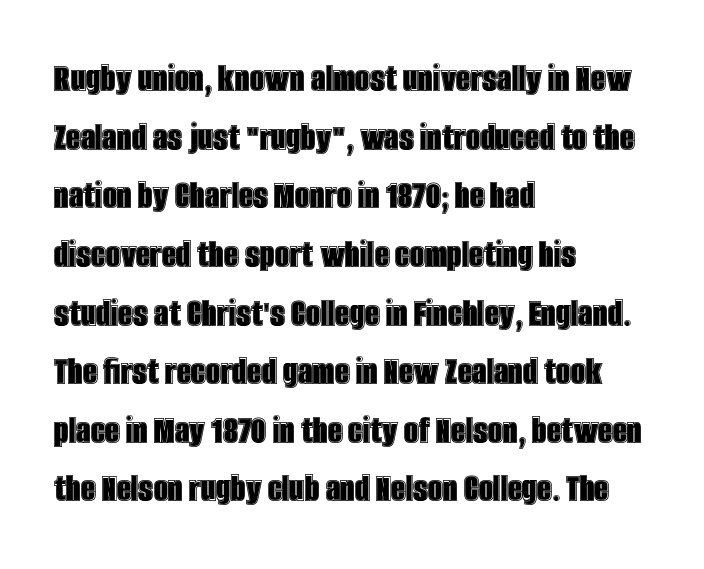
The letters sit at their default tracking, neither squeezed nor spread. Unmarked baselines from the first word to the last. Think of a printed novel: that variable character pitch is what you see here. The text block is weighted toward the left margin, trailing off unevenly rightward. Regular leading. You can tell it's not italic because the verticals are truly vertical.
